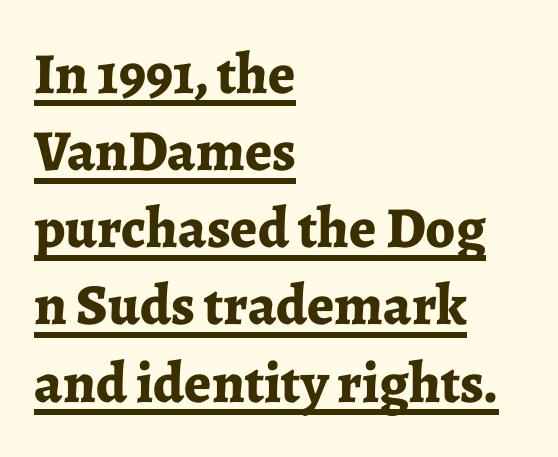
{"serif": "yes", "italic": "no", "bold": "yes", "weight": "bold", "width": "normal", "stroke_contrast": "low", "x_height": "medium", "monospaced": "no", "underline": "yes", "align": "left", "line_spacing": "normal", "line_spacing_ratio": 1.33, "letter_spacing": "normal", "letter_spacing_em": 0.0, "glyph_px": 58}
